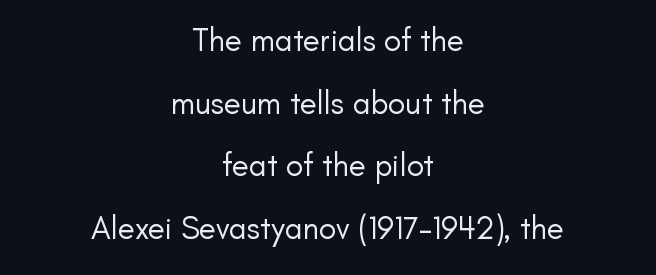
{"serif": "no", "italic": "no", "bold": "no", "weight": "regular", "width": "normal", "stroke_contrast": "low", "x_height": "small", "monospaced": "no", "underline": "no", "align": "center", "line_spacing": "loose", "line_spacing_ratio": 1.96, "letter_spacing": "normal", "letter_spacing_em": 0.0, "glyph_px": 32}
